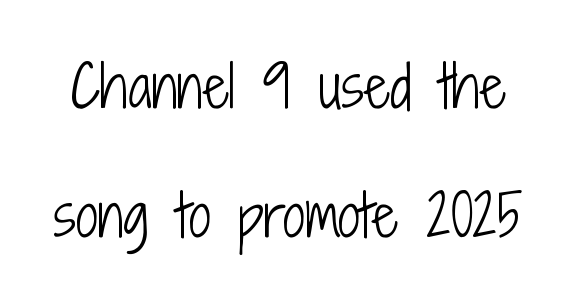
{"serif": "no", "italic": "no", "bold": "no", "weight": "light", "width": "condensed", "stroke_contrast": "low", "x_height": "medium", "monospaced": "no", "underline": "no", "line_spacing": "loose", "line_spacing_ratio": 2.31, "letter_spacing": "normal", "letter_spacing_em": 0.0, "glyph_px": 56}
